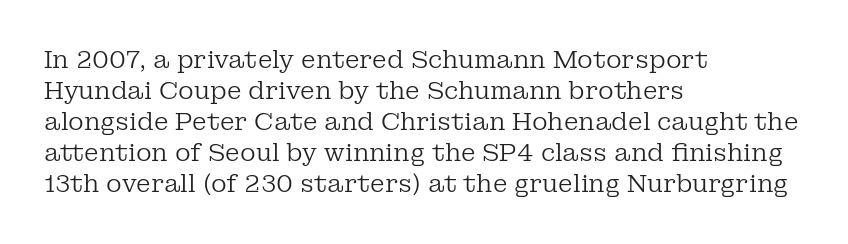
These lines keep a tight, regular rhythm from letter to letter. Notice how descenders clear the ascenders below comfortably — that's standard leading. These lines were composed using upright roman letters. One-word summary of the alignment: left. Nobody drew a line under any word here. The typesetting does not lean heavy: it is not bold.
